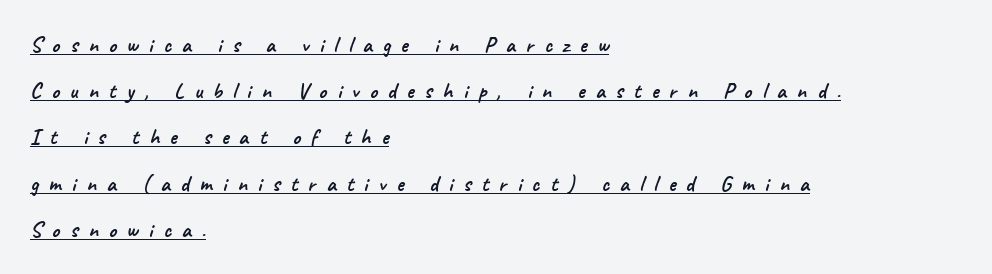
{"underline": "yes", "align": "left", "line_spacing": "loose", "line_spacing_ratio": 2.1, "letter_spacing": "wide", "letter_spacing_em": 0.47, "glyph_px": 22}
